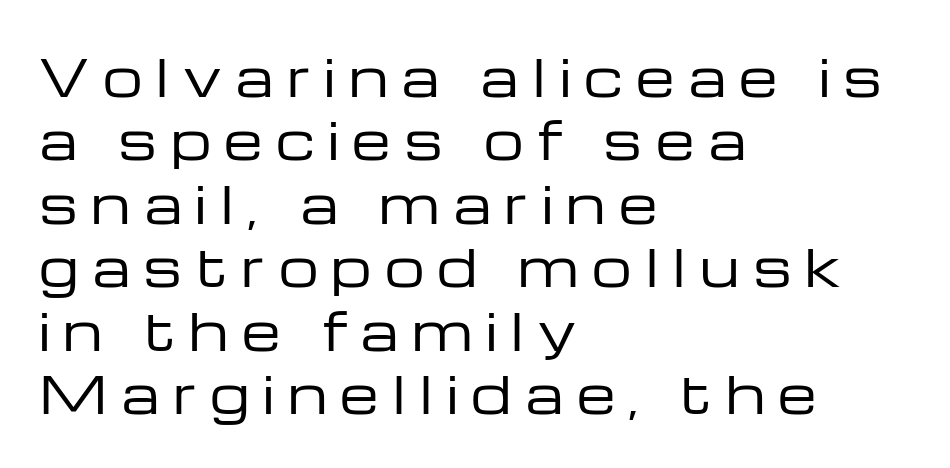
{"serif": "no", "italic": "no", "bold": "no", "weight": "regular", "width": "wide", "stroke_contrast": "low", "x_height": "medium", "monospaced": "no", "underline": "no", "align": "left", "line_spacing": "normal", "line_spacing_ratio": 1.27, "letter_spacing": "wide", "letter_spacing_em": 0.27, "glyph_px": 50}
